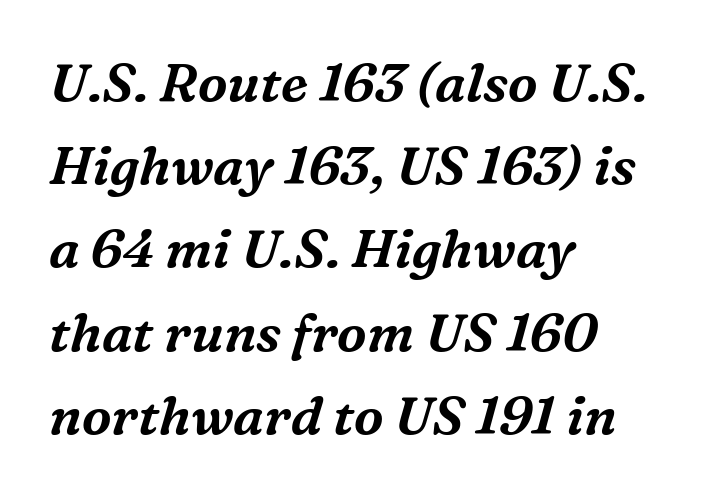
Q: Is the text italic (slanted)? A: Yes, it leans right by about 16 degrees.
Q: Is the typeface a serif or a sans-serif typeface? A: Serif.
Q: Is the text underlined? A: No.
Q: How is the paragraph aligned? A: Left-aligned.
Q: Is the spacing between letters normal or unusually wide? A: Normal.
Q: Is the spacing between lines tight, normal or loose? A: Normal.
Q: Width (condensed, normal, or wide)? A: Normal.
Q: Stroke contrast? A: Medium.
Q: x-height? A: Medium.
Q: Monospaced? A: No.
